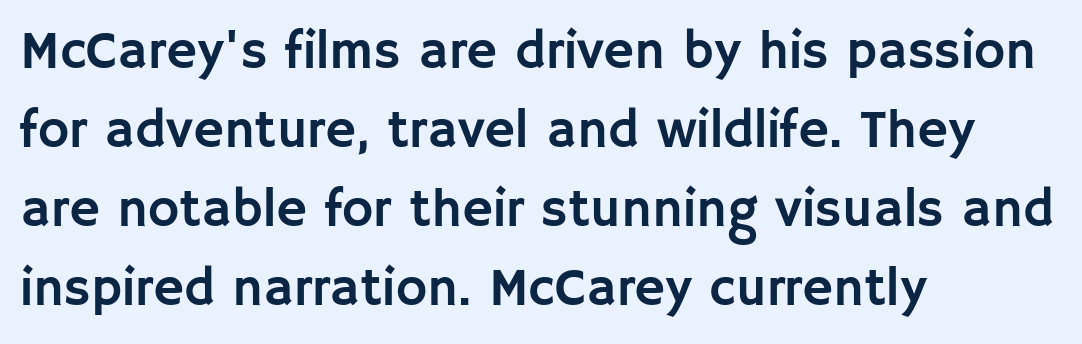
Q: Is the text italic (slanted)? A: No, it is upright.
Q: Is the typeface a serif or a sans-serif typeface? A: Sans-serif.
Q: Is the text underlined? A: No.
Q: How is the paragraph aligned? A: Left-aligned.
Q: Is the spacing between letters normal or unusually wide? A: Normal.
Q: Is the spacing between lines tight, normal or loose? A: Normal.
Q: Width (condensed, normal, or wide)? A: Normal.
Q: Stroke contrast? A: Low.
Q: x-height? A: Large.
Q: Monospaced? A: No.
